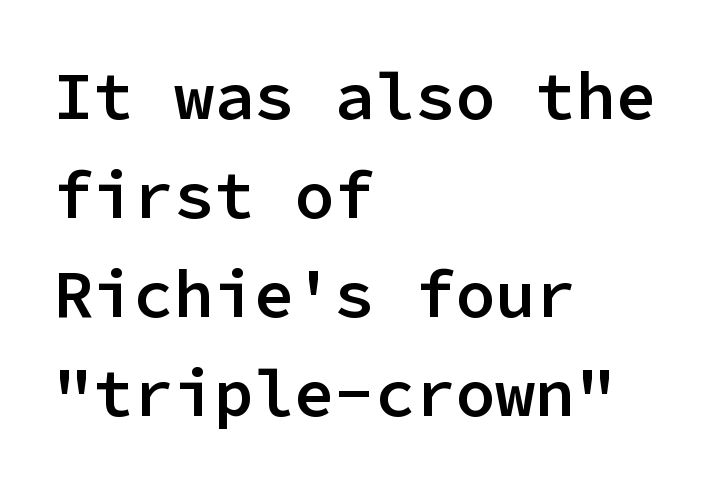
A semibold gives these letters moderate extra thickness, short of bold. Vertically, the passage feels balanced, rows spaced as you'd expect. Between one letter and the next there's only the usual sliver of space. Visually the block forms a straight wall on the left and a jagged coastline on the right. Every character sits straight up, as roman type does.
